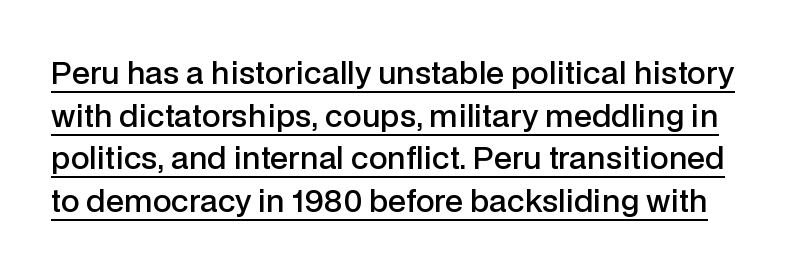
{"serif": "no", "italic": "no", "bold": "semi", "weight": "semibold", "width": "normal", "stroke_contrast": "low", "x_height": "medium", "monospaced": "no", "underline": "yes", "line_spacing": "normal", "line_spacing_ratio": 1.42, "letter_spacing": "normal", "letter_spacing_em": 0.0, "glyph_px": 30}
